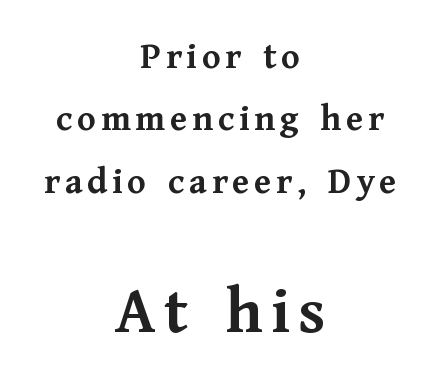
Q: Is the text bold? A: Yes.
Q: Is the text italic (slanted)? A: No, it is upright.
Q: Is the typeface a serif or a sans-serif typeface? A: Serif.
Q: Is the text underlined? A: No.
Q: How is the paragraph aligned? A: Centered.
Q: Is the spacing between lines tight, normal or loose? A: Normal.
Q: Which block of text is set in a larger size, the first (top) or the second (bottom)? A: The second (bottom) one.
Q: Width (condensed, normal, or wide)? A: Normal.
Q: Stroke contrast? A: Medium.
Q: x-height? A: Medium.
Q: Monospaced? A: No.
